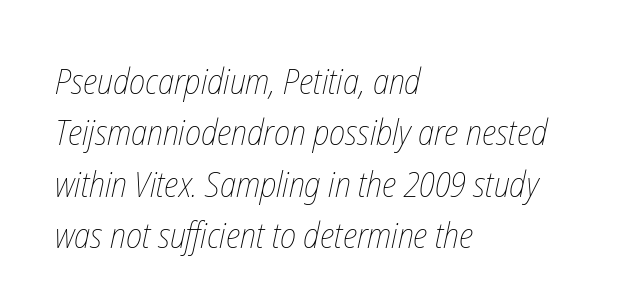
The setting favours the left margin, as ordinary paragraphs usually do. Here the designer chose a conventional face with non-uniform glyph widths. Here the glyphs are tracked normally, forming tight word shapes. These lines sit exactly where default settings would place them. Each stroke keeps to a modest, everyday thickness or less. Type without underlining.
